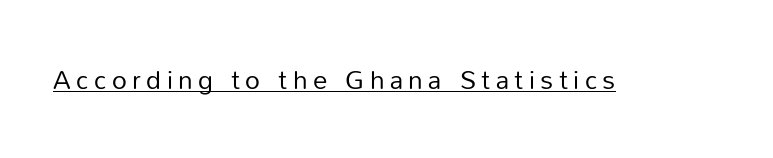
The image shows 26 px text type, upright; set unusually wide letter spacing (+0.21 em), underlined.
